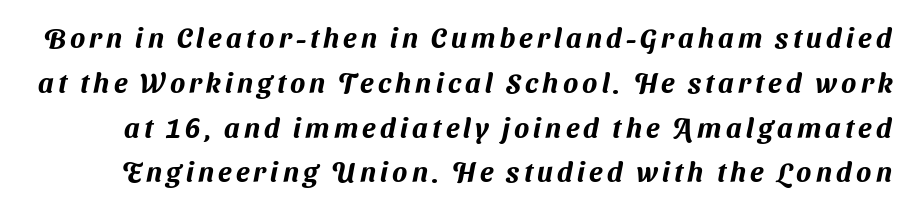
Stroke terminals: plain, sans-serif. Do the characters align in a grid? No, the font is proportional. Letters rest on an invisible, unmarked baseline. Reading down the column, the eye jumps a familiar distance to each next line.
